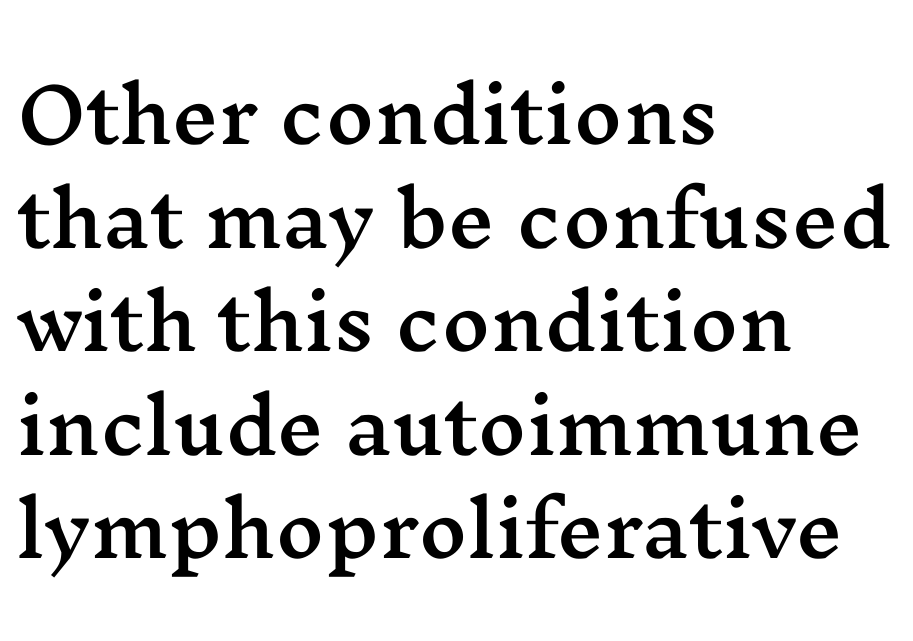
The rag falls on the right side of this text block. A clean baseline with only descenders dipping below it. Line spacing here is normal. Observe the serifs anchoring each vertical stroke in this sample. Here the designer chose a conventional face with non-uniform glyph widths. The gaps between neighbouring characters are ordinary and unremarkable.
